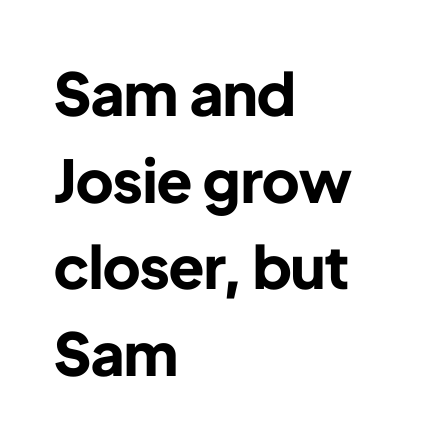
The image shows 59 px bold sans-serif type, upright; set left-aligned, normal line spacing (1.47x), normal letter spacing, not underlined; low stroke contrast and a medium x-height.
